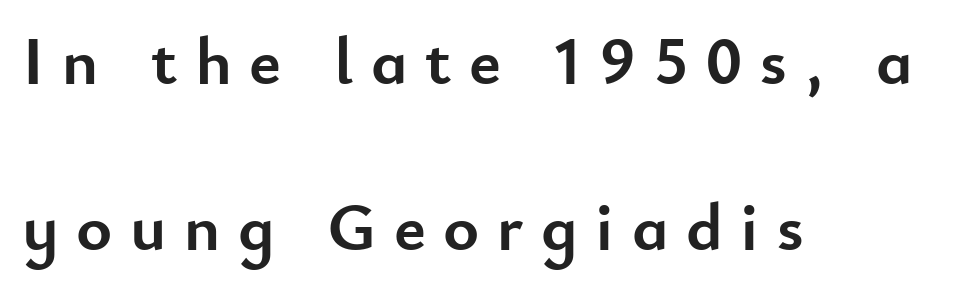
Q: Is the text bold? A: Yes.
Q: Is the text italic (slanted)? A: No, it is upright.
Q: Is the typeface a serif or a sans-serif typeface? A: Sans-serif.
Q: Is the text underlined? A: No.
Q: How is the paragraph aligned? A: Left-aligned.
Q: Is the spacing between letters normal or unusually wide? A: Unusually wide.
Q: Is the spacing between lines tight, normal or loose? A: Loose.
Q: Width (condensed, normal, or wide)? A: Normal.
Q: Stroke contrast? A: Low.
Q: x-height? A: Small.
Q: Monospaced? A: No.
